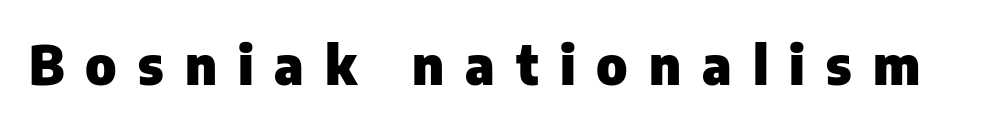
The face used here is a sans, in the tradition of grotesques and geometrics. If you drew a line through each stem, it would be perfectly vertical. Do the characters align in a grid? No, the font is proportional. The gap between lines stays unmarked.
